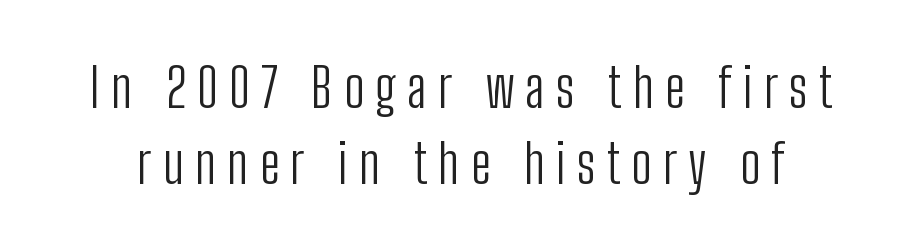
Q: Is the text bold? A: No.
Q: Is the text italic (slanted)? A: No, it is upright.
Q: Is the typeface a serif or a sans-serif typeface? A: Sans-serif.
Q: Is the text underlined? A: No.
Q: Is the spacing between letters normal or unusually wide? A: Unusually wide.
Q: Is the spacing between lines tight, normal or loose? A: Normal.
Q: Width (condensed, normal, or wide)? A: Condensed.
Q: Stroke contrast? A: Low.
Q: x-height? A: Medium.
Q: Monospaced? A: No.
